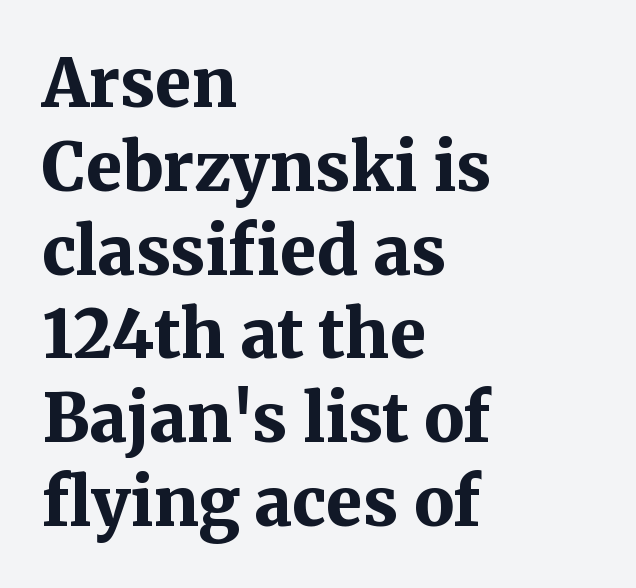
The image shows 66 px bold serif type, upright; set left-aligned, normal line spacing (1.27x), normal letter spacing, not underlined; medium stroke contrast and a medium x-height.
